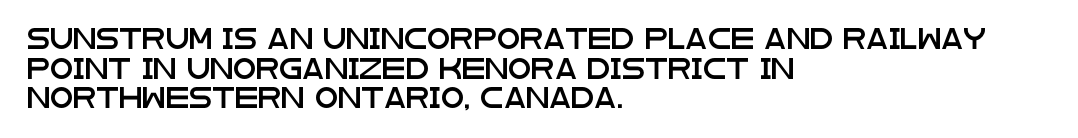
{"italic": "no", "underline": "no", "align": "left", "line_spacing": "normal", "line_spacing_ratio": 1.41, "letter_spacing": "normal", "letter_spacing_em": 0.0, "glyph_px": 21}
